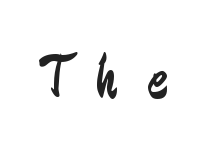
Q: Is the text bold? A: No.
Q: Is the text italic (slanted)? A: Yes.
Q: Is the typeface a serif or a sans-serif typeface? A: Sans-serif.
Q: Is the text underlined? A: No.
Q: Is the spacing between letters normal or unusually wide? A: Unusually wide.
Q: Width (condensed, normal, or wide)? A: Condensed.
Q: Stroke contrast? A: Low.
Q: x-height? A: Small.
Q: Monospaced? A: No.
